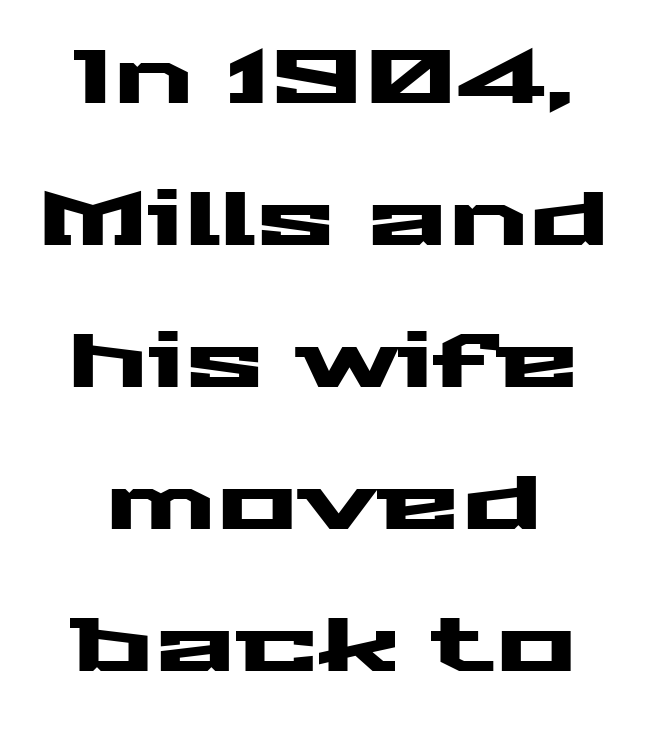
The image shows 76 px wide sans-serif type, upright; set centered, line spacing 1.87x, normal letter spacing, not underlined; medium stroke contrast and a medium x-height.
